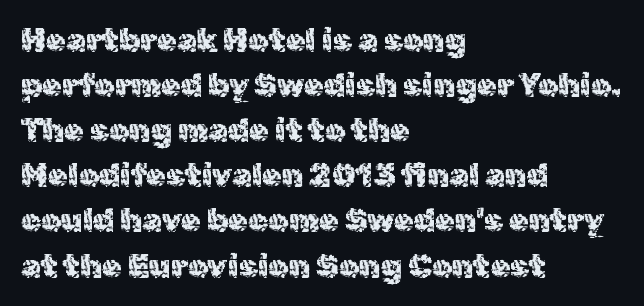
{"serif": "no", "italic": "no", "bold": "no", "weight": "regular", "width": "normal", "x_height": "medium", "monospaced": "no", "underline": "no", "align": "left", "line_spacing": "normal", "line_spacing_ratio": 1.41, "letter_spacing": "normal", "letter_spacing_em": 0.0, "glyph_px": 32}
